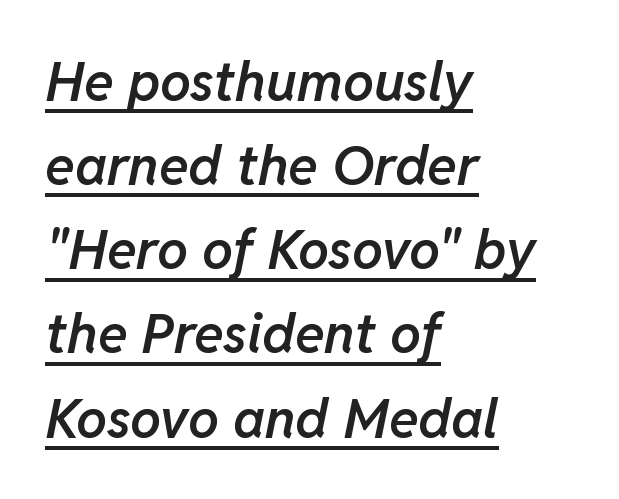
The image shows 55 px semibold type, italic (leaning right); set left-aligned, normal line spacing (1.53x), normal letter spacing, underlined; low stroke contrast and a medium x-height.
